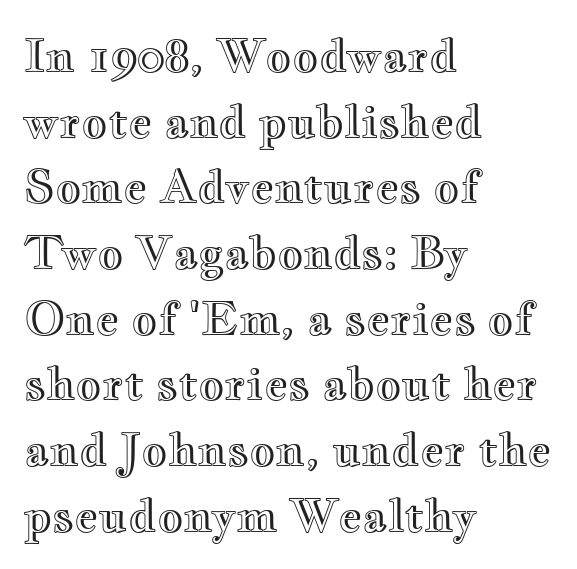
Q: Is the text italic (slanted)? A: No, it is upright.
Q: Is the text underlined? A: No.
Q: How is the paragraph aligned? A: Left-aligned.
Q: Is the spacing between letters normal or unusually wide? A: Normal.
Q: Is the spacing between lines tight, normal or loose? A: Normal.
Q: Width (condensed, normal, or wide)? A: Wide.
Q: x-height? A: Small.
Q: Monospaced? A: No.
